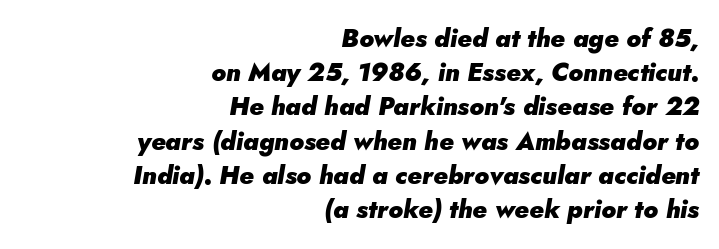
{"italic": "yes", "lean": "right", "slant_degrees": 5, "bold": "yes", "underline": "no", "align": "right", "line_spacing": "normal", "line_spacing_ratio": 1.37, "letter_spacing": "normal", "letter_spacing_em": 0.0, "glyph_px": 25}
